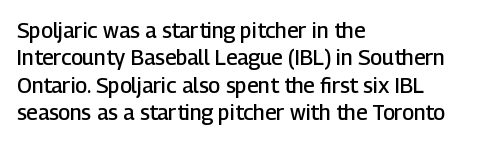
Q: Is the text bold? A: Semi-bold.
Q: Is the text italic (slanted)? A: No, it is upright.
Q: Is the text underlined? A: No.
Q: How is the paragraph aligned? A: Left-aligned.
Q: Is the spacing between letters normal or unusually wide? A: Normal.
Q: Is the spacing between lines tight, normal or loose? A: Normal.
